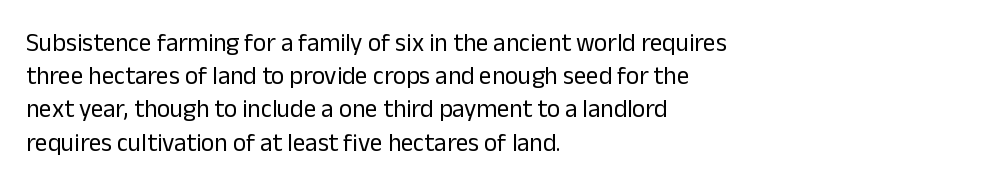
These lines sit exactly where default settings would place them. Decoration check: the copy has no underline. The typeface has the unassuming heft of standard copy or less. Horizontal alignment here is leftward, the default for most running prose.
